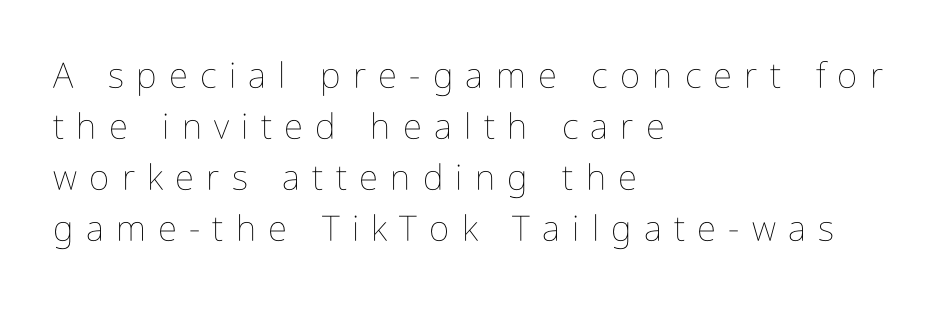
Q: Is the text bold? A: No.
Q: Is the text italic (slanted)? A: No, it is upright.
Q: Is the text underlined? A: No.
Q: How is the paragraph aligned? A: Left-aligned.
Q: Is the spacing between letters normal or unusually wide? A: Unusually wide.
Q: Is the spacing between lines tight, normal or loose? A: Normal.
Q: Width (condensed, normal, or wide)? A: Condensed.
Q: Stroke contrast? A: Low.
Q: x-height? A: Medium.
Q: Monospaced? A: No.
